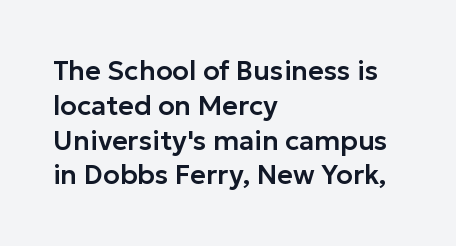
Q: Is the text italic (slanted)? A: No, it is upright.
Q: Is the text underlined? A: No.
Q: How is the paragraph aligned? A: Left-aligned.
Q: Is the spacing between letters normal or unusually wide? A: Normal.
Q: Is the spacing between lines tight, normal or loose? A: Normal.
